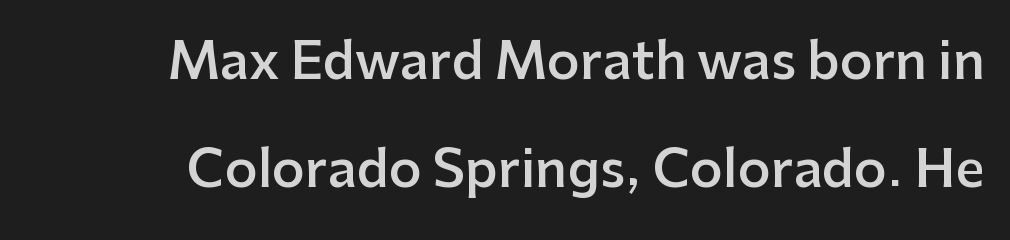
Q: Is the text bold? A: Semi-bold.
Q: Is the text italic (slanted)? A: No, it is upright.
Q: Is the typeface a serif or a sans-serif typeface? A: Sans-serif.
Q: Is the text underlined? A: No.
Q: Is the spacing between letters normal or unusually wide? A: Normal.
Q: Is the spacing between lines tight, normal or loose? A: Loose.
Q: Width (condensed, normal, or wide)? A: Normal.
Q: Stroke contrast? A: Low.
Q: x-height? A: Medium.
Q: Monospaced? A: No.
